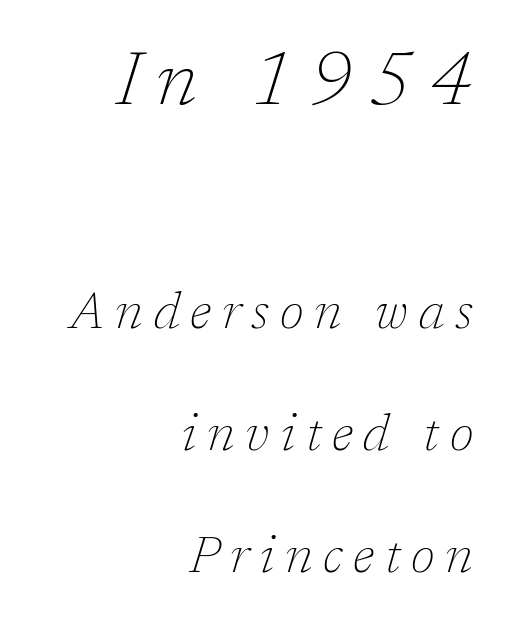
The image shows 76 px thin serif type, italic (leaning right); set right-aligned, loose line spacing (2.39x), unusually wide letter spacing (+0.21 em), not underlined; the first (top) block is 1.49x larger; low stroke contrast and a medium x-height.
